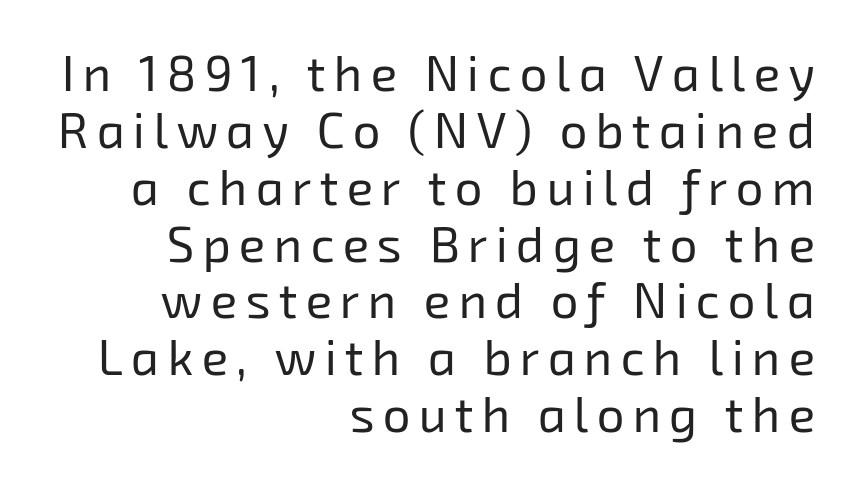
The image shows 49 px regular-weight sans-serif type; set right-aligned, line spacing 1.16x, not underlined; low stroke contrast and a medium x-height.
